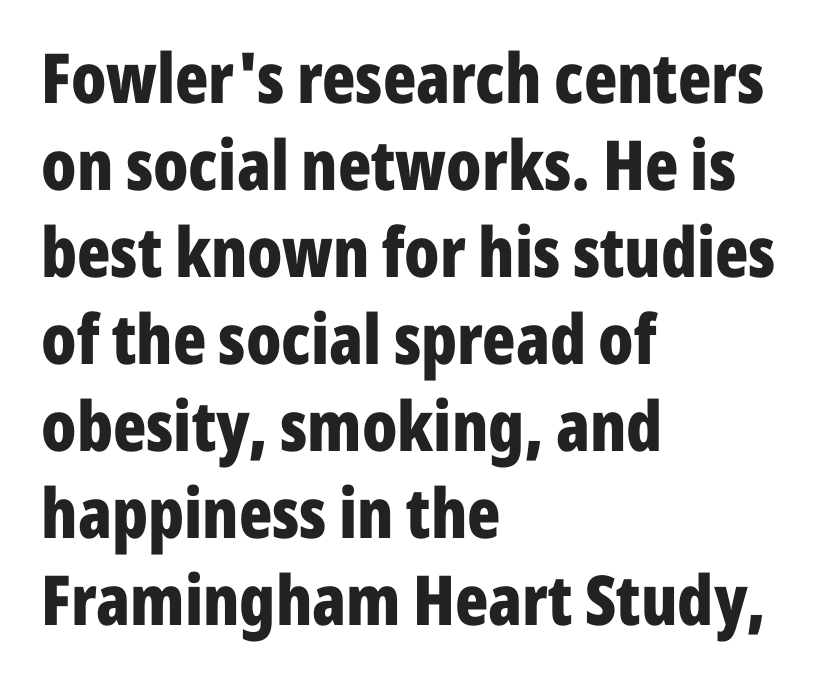
Q: Is the text bold? A: Yes.
Q: Is the text italic (slanted)? A: No, it is upright.
Q: Is the typeface a serif or a sans-serif typeface? A: Sans-serif.
Q: Is the text underlined? A: No.
Q: How is the paragraph aligned? A: Left-aligned.
Q: Is the spacing between letters normal or unusually wide? A: Normal.
Q: Is the spacing between lines tight, normal or loose? A: Normal.
Q: Width (condensed, normal, or wide)? A: Condensed.
Q: Stroke contrast? A: Low.
Q: x-height? A: Medium.
Q: Monospaced? A: No.
